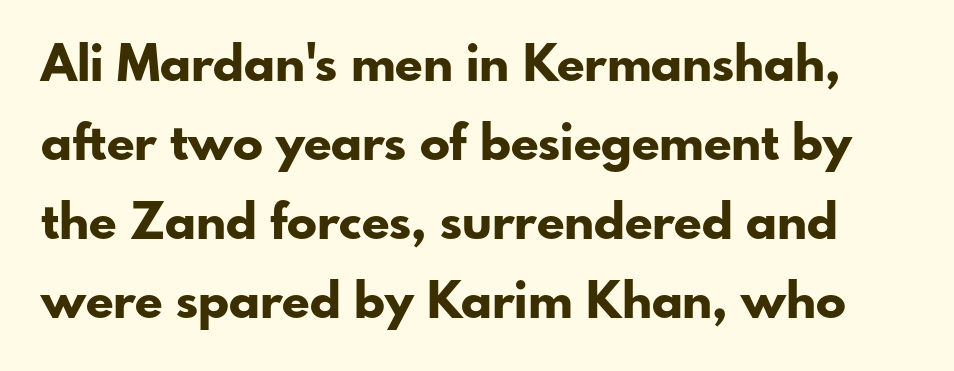
{"serif": "no", "italic": "no", "bold": "yes", "weight": "bold", "width": "normal", "stroke_contrast": "low", "x_height": "small", "monospaced": "no", "underline": "no", "line_spacing": "normal", "line_spacing_ratio": 1.58, "letter_spacing": "normal", "letter_spacing_em": 0.0, "glyph_px": 50}
